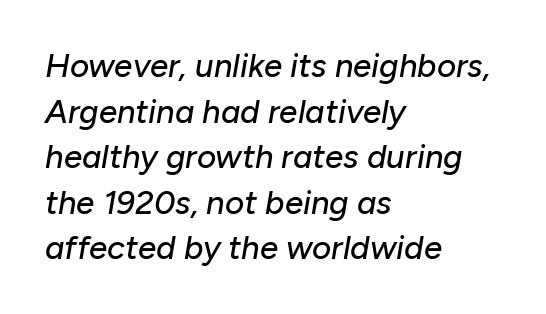
The image shows 33 px text type, italic (leaning right); set left-aligned, normal line spacing (1.38x), normal letter spacing, not underlined; low stroke contrast and a medium x-height.
